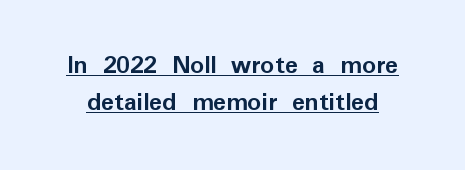
{"italic": "no", "bold": "yes", "underline": "yes", "line_spacing": "normal", "line_spacing_ratio": 1.37, "letter_spacing": "normal", "letter_spacing_em": 0.0, "glyph_px": 27}
